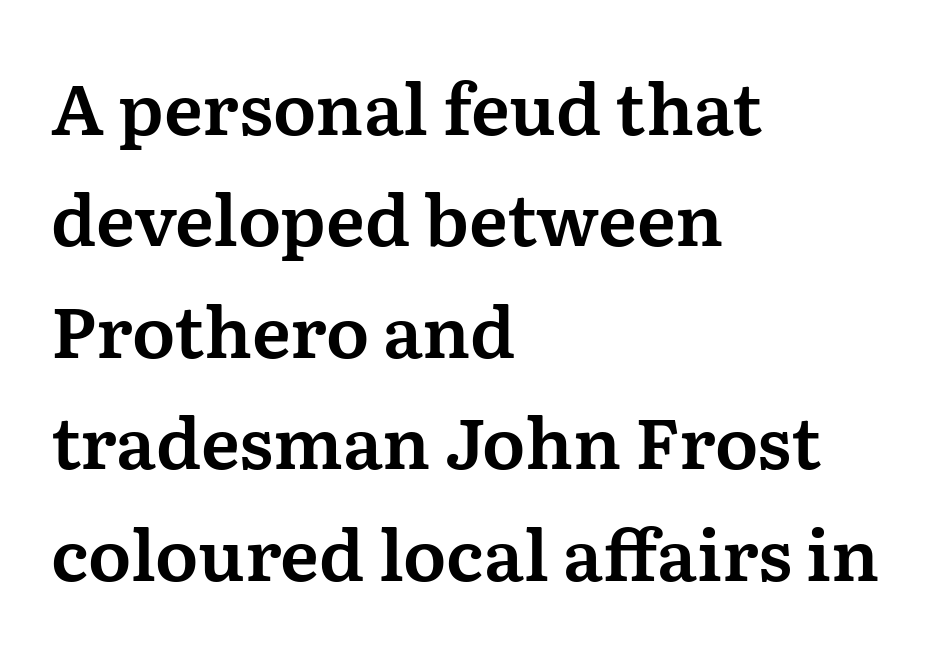
This rendering employs a face with finishing strokes, i.e., a serif. The font's upright variant was chosen for this text. Baseline-to-baseline distance is the conventional proportion of letter height. Horizontally, the lines are justified to the leading edge only.
